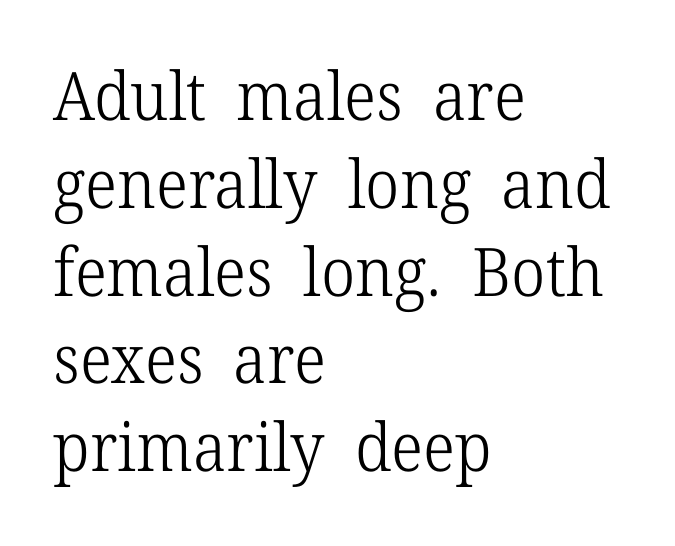
A normal amount of white space separates one row of letters from the next. The passage shown is not bold in any degree. Posture: vertical. Lines of text with bare space underneath. Look at the tracking — it's just the regular setting, nothing added. These lines are rendered in a variable-pitch font.
